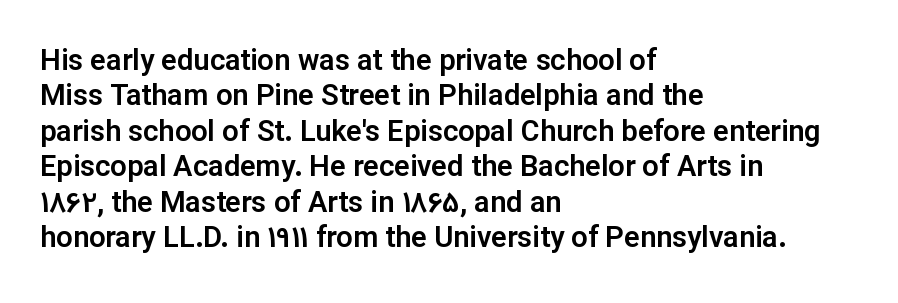
{"serif": "no", "italic": "no", "width": "normal", "stroke_contrast": "low", "x_height": "medium", "monospaced": "no", "underline": "no", "align": "left", "line_spacing_ratio": 1.22, "letter_spacing": "normal", "letter_spacing_em": 0.0, "glyph_px": 29}
